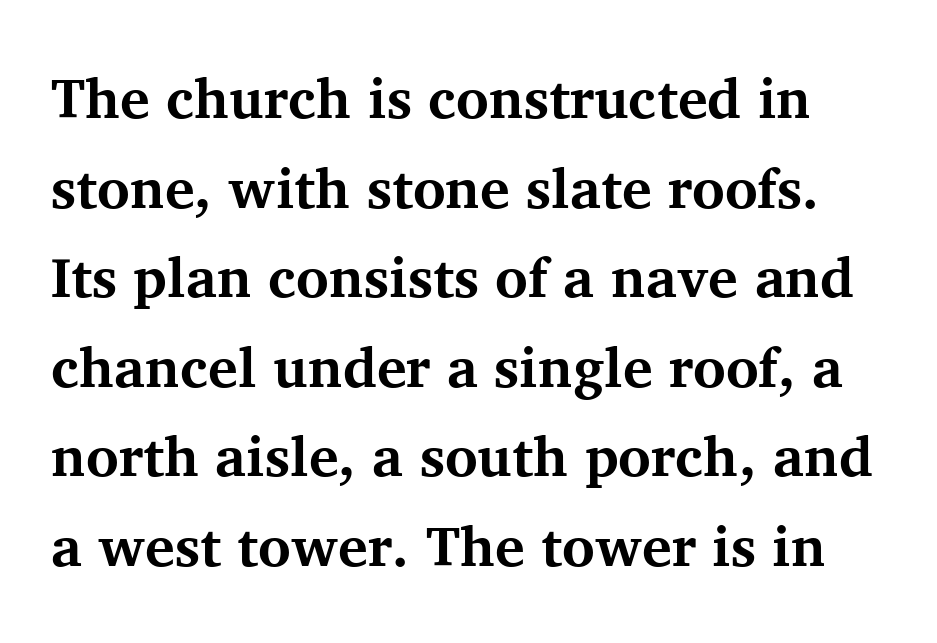
Q: Is the text bold? A: Yes.
Q: Is the text italic (slanted)? A: No, it is upright.
Q: Is the typeface a serif or a sans-serif typeface? A: Serif.
Q: Is the text underlined? A: No.
Q: Is the spacing between letters normal or unusually wide? A: Normal.
Q: Is the spacing between lines tight, normal or loose? A: Normal.
Q: Width (condensed, normal, or wide)? A: Normal.
Q: Stroke contrast? A: Medium.
Q: x-height? A: Medium.
Q: Monospaced? A: No.
